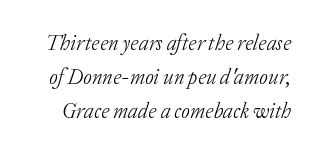
{"italic": "yes", "lean": "right", "slant_degrees": 20, "bold": "no", "underline": "no", "line_spacing": "normal", "line_spacing_ratio": 1.61, "letter_spacing": "normal", "letter_spacing_em": 0.0, "glyph_px": 21}
